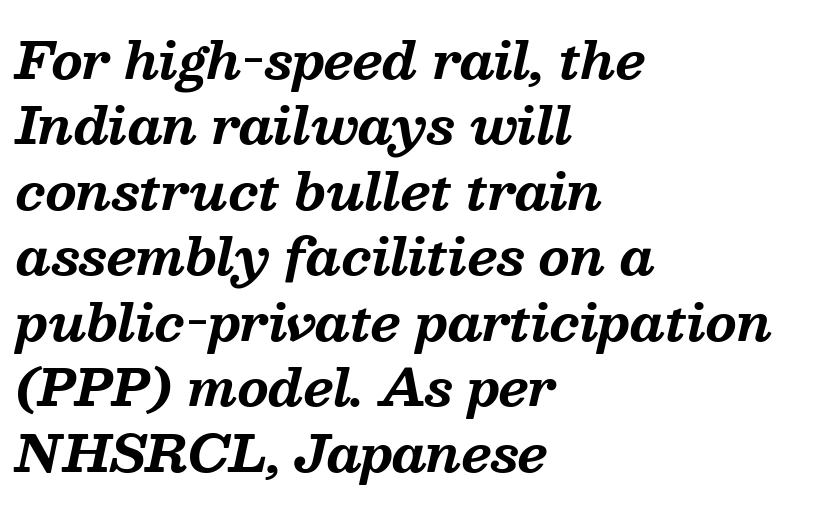
{"serif": "yes", "italic": "yes", "lean": "right", "slant_degrees": 13, "bold": "yes", "weight": "bold", "width": "normal", "stroke_contrast": "medium", "x_height": "medium", "monospaced": "no", "underline": "no", "align": "left", "line_spacing": "normal", "line_spacing_ratio": 1.31, "letter_spacing": "normal", "letter_spacing_em": 0.0, "glyph_px": 50}
